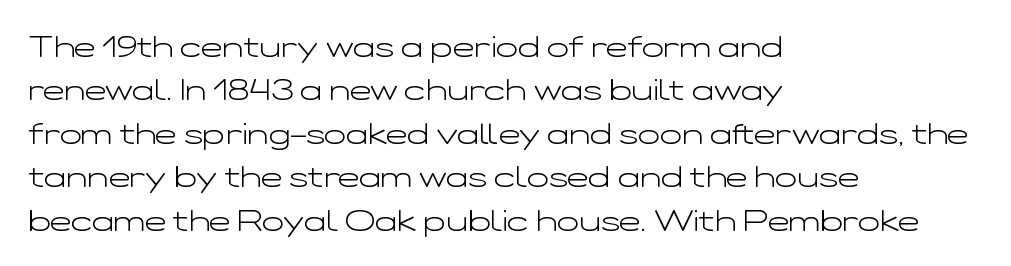
The image shows 29 px light, wide sans-serif type, upright; set left-aligned, normal line spacing (1.5x), normal letter spacing, not underlined; low stroke contrast and a medium x-height.
